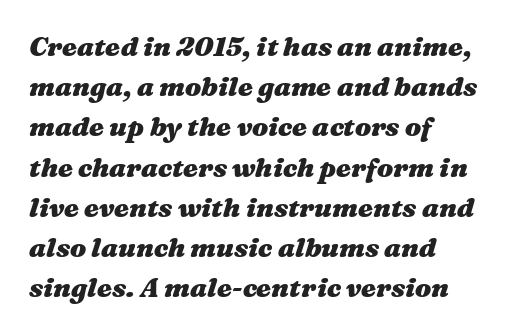
Italic? Definitely — the glyphs are oblique. I'd describe the lettering as bold — thick and assertive. The rendering uses a moderate line-height, typical for paragraphs. Left-aligned paragraph, ragged on the right.
